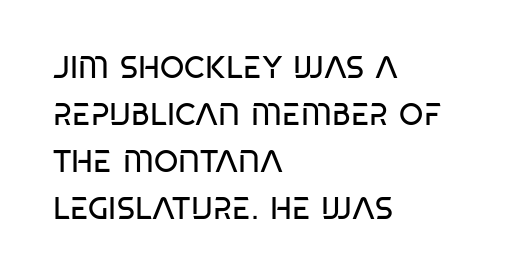
The face used here is rendered with its standard letterfit. The letters advance in unequal steps, a hallmark of proportional type. Serif or sans? Sans — the stroke terminals are bare. Quick note: interline space is typical. Bare-footed words on every line.
